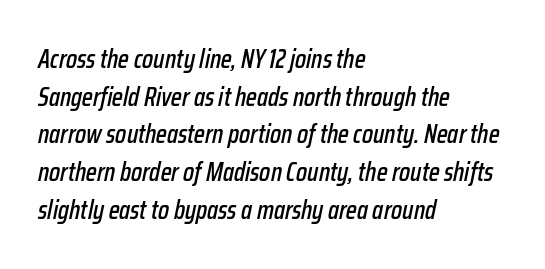
{"italic": "yes", "lean": "right", "slant_degrees": 12, "underline": "no", "align": "left", "line_spacing": "normal", "line_spacing_ratio": 1.45, "letter_spacing": "normal", "letter_spacing_em": 0.0, "glyph_px": 26}
